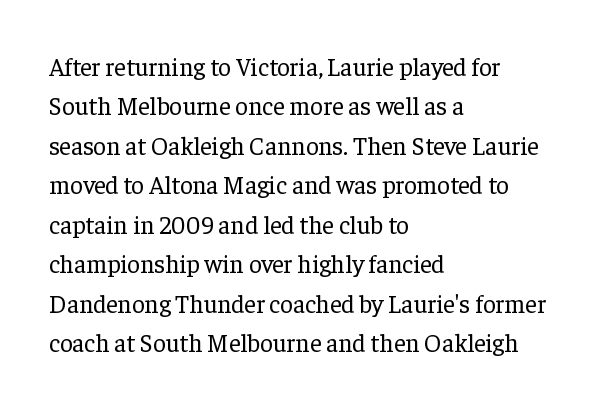
{"italic": "no", "bold": "no", "underline": "no", "align": "left", "line_spacing": "normal", "line_spacing_ratio": 1.58, "letter_spacing": "normal", "letter_spacing_em": 0.0, "glyph_px": 25}
